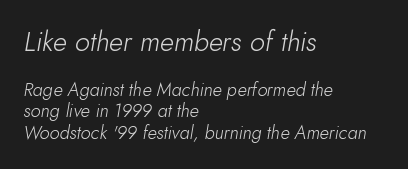
The image shows 27 px text type, italic (leaning right); set left-aligned, line spacing 1.19x, normal letter spacing, not underlined; the first (top) block is 1.5x larger.
